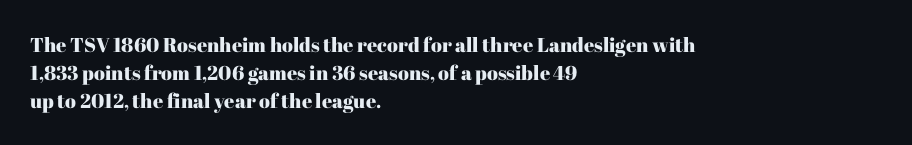
Quick note: interline space is typical. Layout note: lines flush left. The tracking reads as untouched default to a designer's eye. The passage shown is not underscored anywhere. The type sits square on the baseline with zero lean.
